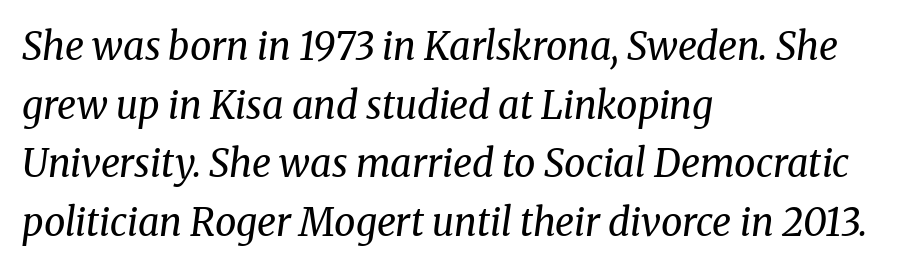
The face used here is seriffed, in the tradition of book romans. Looking at the ascenders, they clearly lean. Evenly set lines give the paragraph a standard silhouette. Short note: letters normally spaced. Clear beneath every line of the passage.
